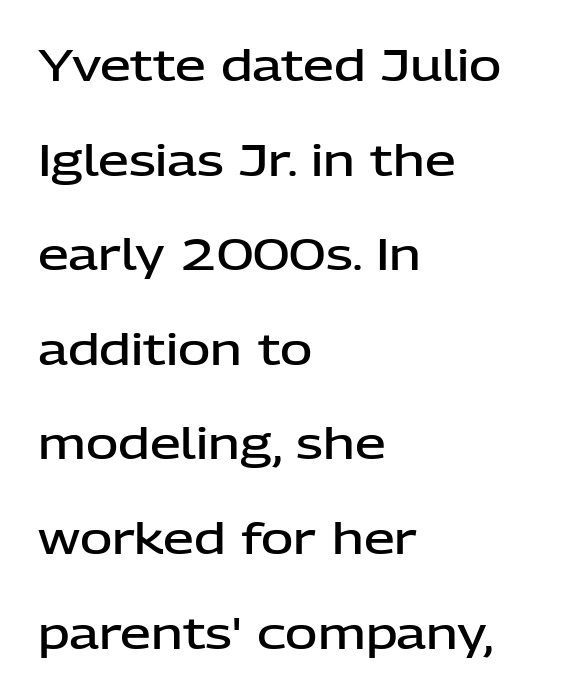
Standard letterfit; no display-style spreading of the glyphs. The passage shown is typed in a proportional face where columns would drift. Grotesque or geometric, the face here clearly has no serifs. The leading is generous, giving the passage an open texture.
